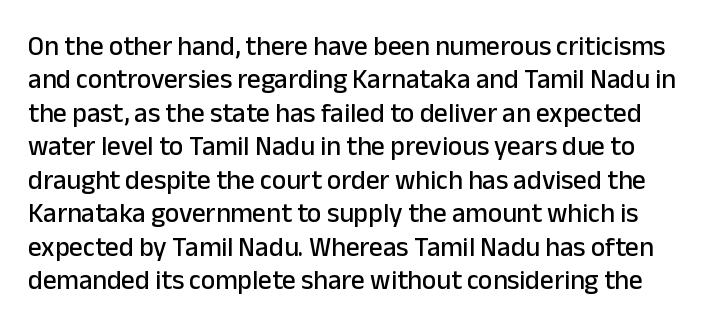
The image shows 27 px text type, upright; set line spacing 1.24x, normal letter spacing, not underlined.
